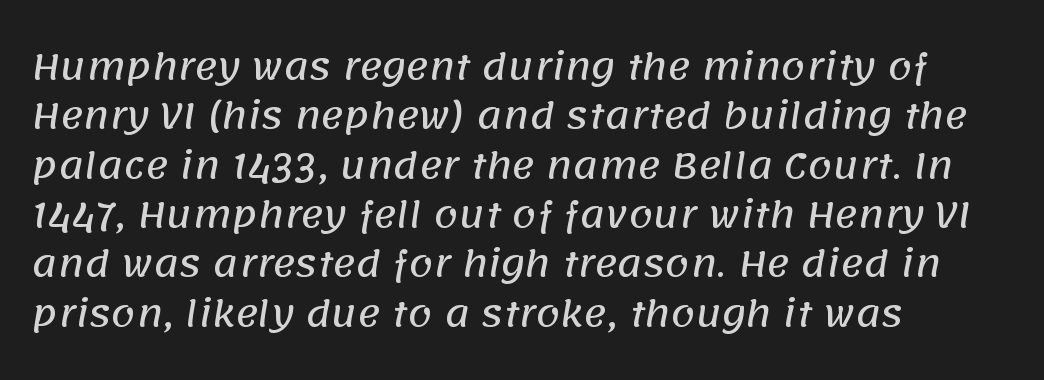
{"serif": "no", "width": "normal", "stroke_contrast": "low", "x_height": "large", "monospaced": "no", "underline": "no", "align": "left", "line_spacing": "normal", "line_spacing_ratio": 1.41, "letter_spacing": "normal", "letter_spacing_em": 0.0, "glyph_px": 35}
